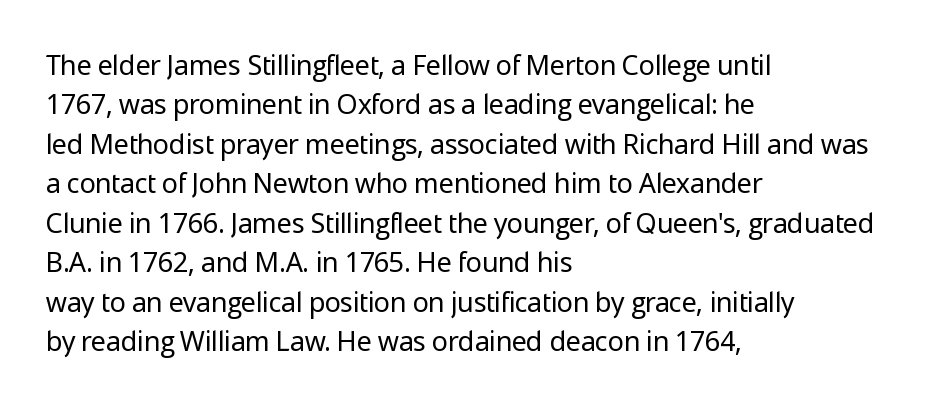
Quick note: not italic, upright. Is the stroke heavy? The answer is a plain regular-or-lighter. The setting favours the left margin, as ordinary paragraphs usually do. Has an underline been added? It has not. Tracking here is standard; glyphs follow each other at the usual distance. Line spacing here is normal.
